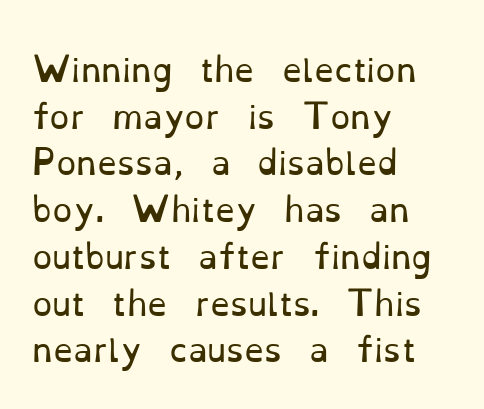
The words here are not underlined. Is this a fixed-width face? No — the glyphs have proportional, varying widths. Weight: regular or lighter. Leftover space on each line is placed entirely after the last word.
